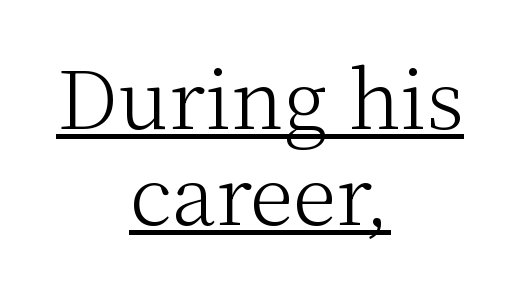
Q: Is the text bold? A: No.
Q: Is the text italic (slanted)? A: No, it is upright.
Q: Is the typeface a serif or a sans-serif typeface? A: Serif.
Q: Is the text underlined? A: Yes.
Q: How is the paragraph aligned? A: Centered.
Q: Is the spacing between letters normal or unusually wide? A: Normal.
Q: Width (condensed, normal, or wide)? A: Normal.
Q: Stroke contrast? A: Medium.
Q: x-height? A: Medium.
Q: Monospaced? A: No.
